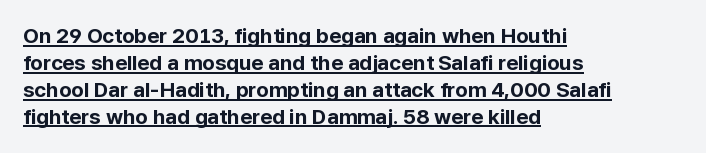
The image shows 21 px bold type, upright; set left-aligned, normal line spacing (1.28x), normal letter spacing, underlined.
